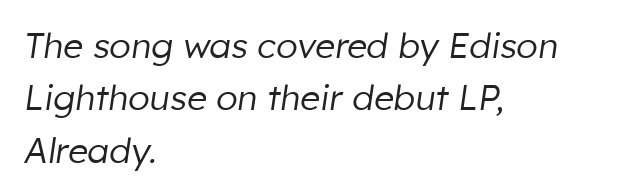
{"italic": "yes", "lean": "right", "slant_degrees": 8, "bold": "no", "weight": "regular", "width": "normal", "stroke_contrast": "low", "x_height": "medium", "monospaced": "no", "underline": "no", "align": "left", "line_spacing": "normal", "line_spacing_ratio": 1.5, "letter_spacing": "normal", "letter_spacing_em": 0.0, "glyph_px": 35}
